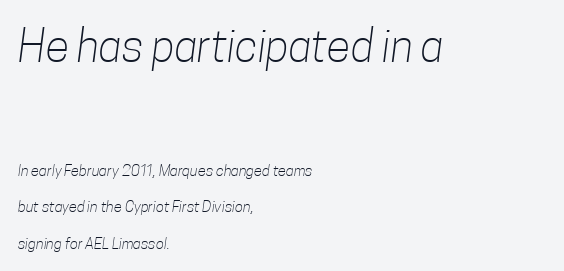
{"serif": "no", "bold": "no", "weight": "light", "width": "condensed", "stroke_contrast": "low", "x_height": "medium", "monospaced": "no", "underline": "no", "align": "left", "line_spacing": "loose", "line_spacing_ratio": 2.44, "letter_spacing": "normal", "letter_spacing_em": 0.0, "larger_block": "first", "size_ratio": 2.93, "glyph_px": 44}
